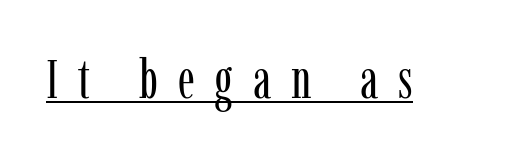
{"serif": "yes", "italic": "no", "bold": "no", "weight": "regular", "width": "condensed", "stroke_contrast": "low", "x_height": "medium", "monospaced": "no", "underline": "yes", "letter_spacing": "wide", "letter_spacing_em": 0.37, "glyph_px": 54}
